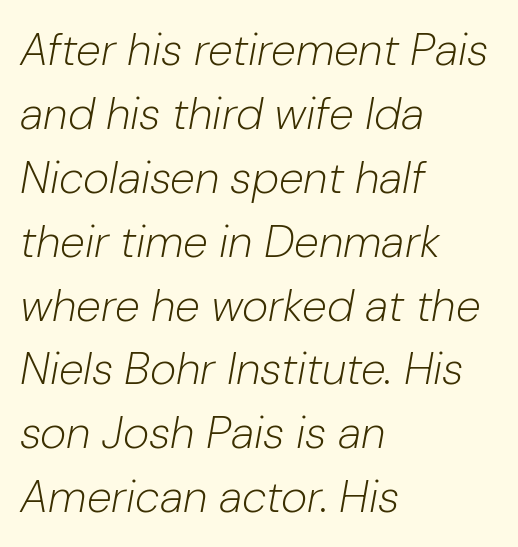
The image shows 45 px light type, italic (leaning right); set left-aligned, normal line spacing (1.42x), normal letter spacing, not underlined; low stroke contrast and a medium x-height.
